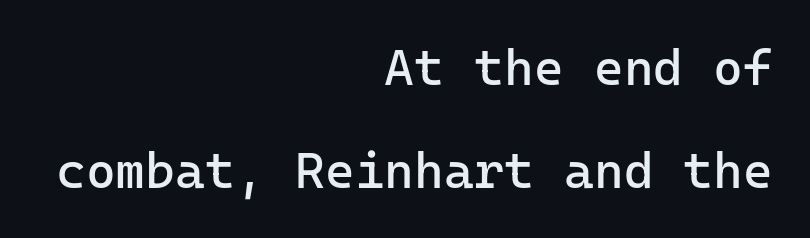
Q: Is the text bold? A: No.
Q: Is the text italic (slanted)? A: No, it is upright.
Q: Is the typeface a serif or a sans-serif typeface? A: Sans-serif.
Q: Is the text underlined? A: No.
Q: How is the paragraph aligned? A: Right-aligned.
Q: Is the spacing between letters normal or unusually wide? A: Normal.
Q: Is the spacing between lines tight, normal or loose? A: Loose.
Q: Width (condensed, normal, or wide)? A: Normal.
Q: Stroke contrast? A: Low.
Q: x-height? A: Medium.
